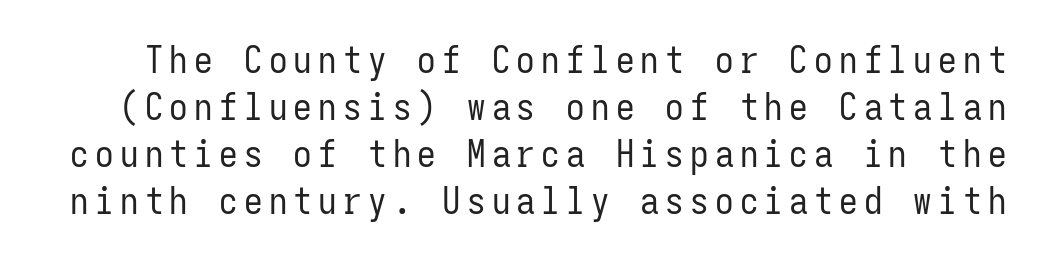
The lines sit at an ordinary, default distance from one another. Characters remain perfectly vertical along every line. This rendering employs a face without finishing strokes, i.e., a sans-serif. The strip under each line holds only bare page. Summary of weight: not heavy and not bold.
